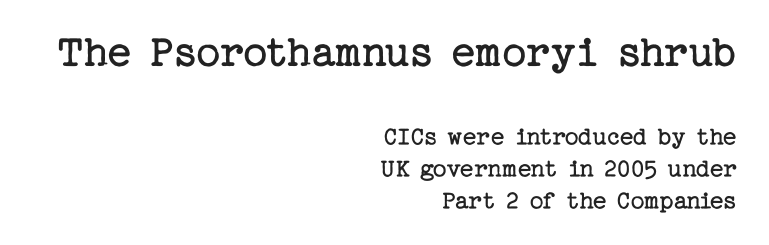
These two chunks differ in scale, with the top chunk taking the larger measure. The face used here is rendered with its standard letterfit. Weight class: somewhere from thin through regular. Upright lettering throughout. In CSS terms this would be text-align: right.
